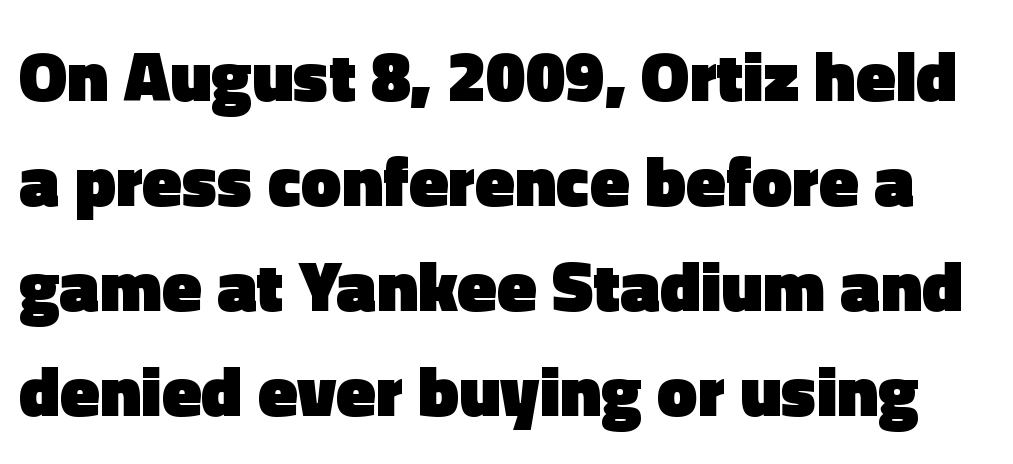
{"serif": "no", "italic": "no", "bold": "yes", "weight": "heavy", "width": "normal", "x_height": "medium", "monospaced": "no", "underline": "no", "line_spacing": "normal", "line_spacing_ratio": 1.46, "letter_spacing": "normal", "letter_spacing_em": 0.0, "glyph_px": 72}
